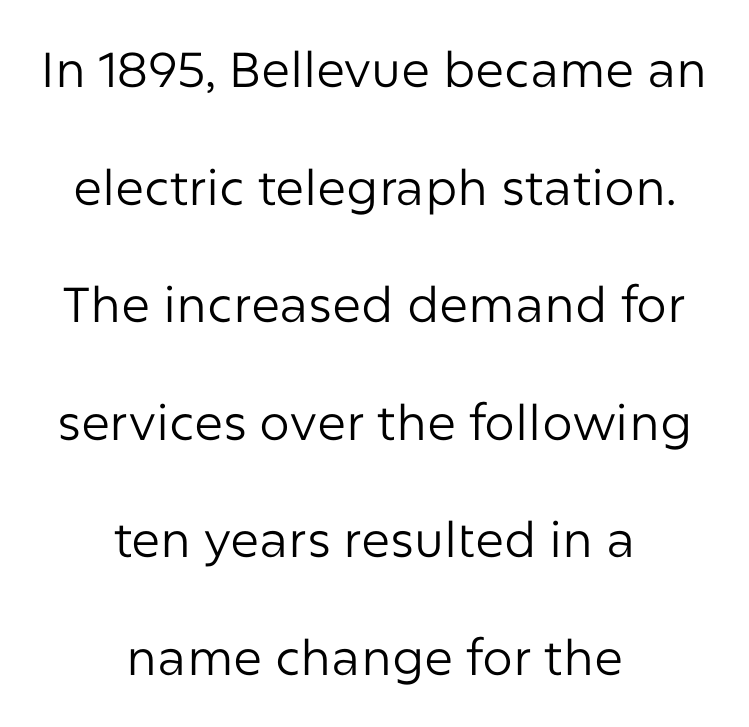
The image shows 49 px regular-weight sans-serif type, upright; set centered, loose line spacing (2.4x), normal letter spacing, not underlined; low stroke contrast and a medium x-height.
